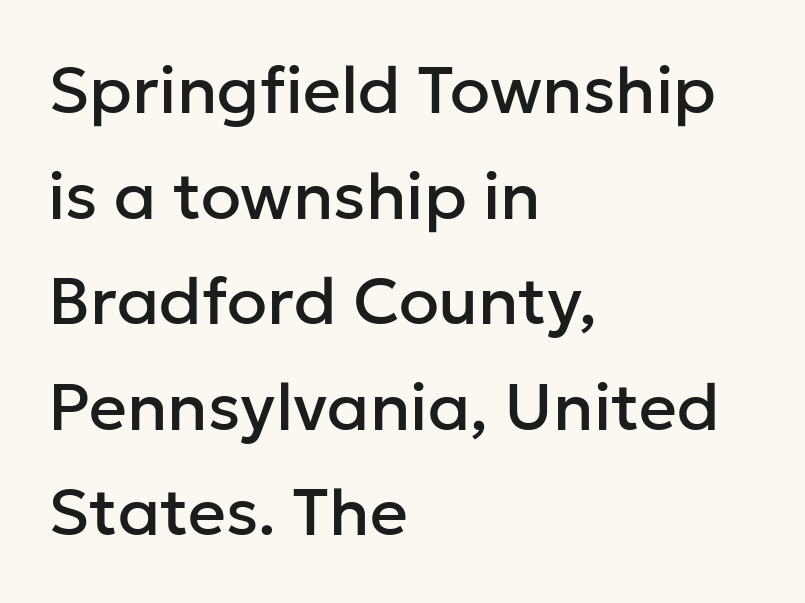
{"serif": "no", "italic": "no", "width": "normal", "stroke_contrast": "low", "x_height": "medium", "monospaced": "no", "underline": "no", "align": "left", "line_spacing": "normal", "line_spacing_ratio": 1.6, "letter_spacing": "normal", "letter_spacing_em": 0.0, "glyph_px": 66}
